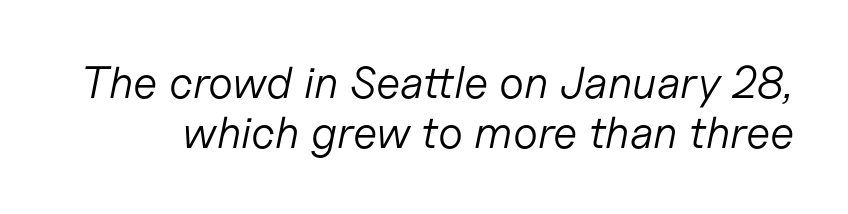
{"italic": "yes", "lean": "right", "slant_degrees": 11, "bold": "no", "weight": "light", "width": "normal", "stroke_contrast": "low", "x_height": "medium", "monospaced": "no", "underline": "no", "line_spacing": "tight", "line_spacing_ratio": 1.12, "letter_spacing": "normal", "letter_spacing_em": 0.0, "glyph_px": 45}
